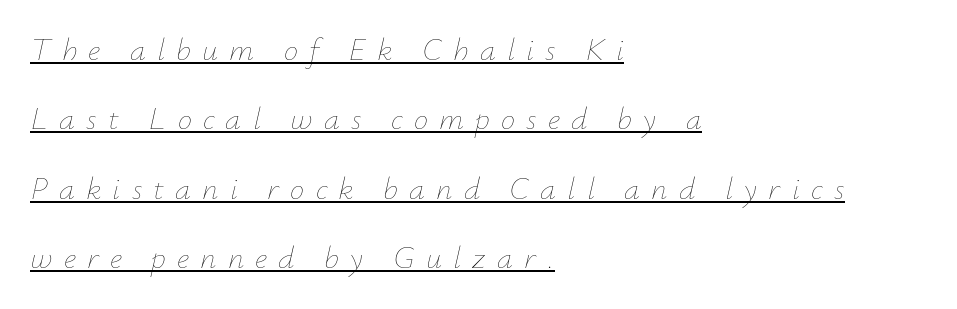
Q: Is the text bold? A: No.
Q: Is the text italic (slanted)? A: Yes, it leans right by about 12 degrees.
Q: Is the text underlined? A: Yes.
Q: How is the paragraph aligned? A: Left-aligned.
Q: Is the spacing between letters normal or unusually wide? A: Unusually wide.
Q: Is the spacing between lines tight, normal or loose? A: Loose.
Q: Width (condensed, normal, or wide)? A: Normal.
Q: Stroke contrast? A: Low.
Q: x-height? A: Small.
Q: Monospaced? A: No.
